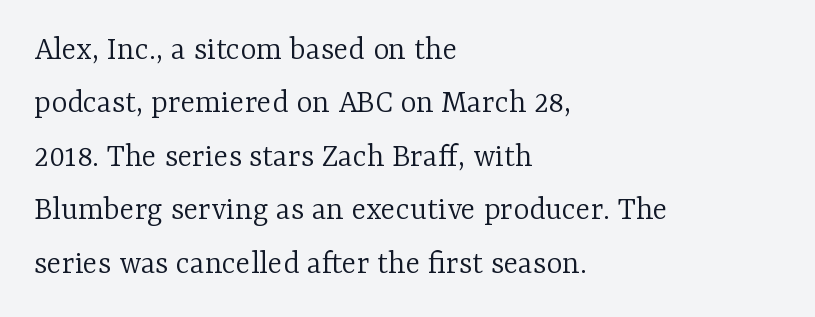
{"serif": "yes", "italic": "no", "bold": "no", "weight": "light", "width": "normal", "stroke_contrast": "low", "x_height": "medium", "monospaced": "no", "underline": "no", "align": "left", "line_spacing": "normal", "line_spacing_ratio": 1.57, "letter_spacing": "normal", "letter_spacing_em": 0.0, "glyph_px": 34}
